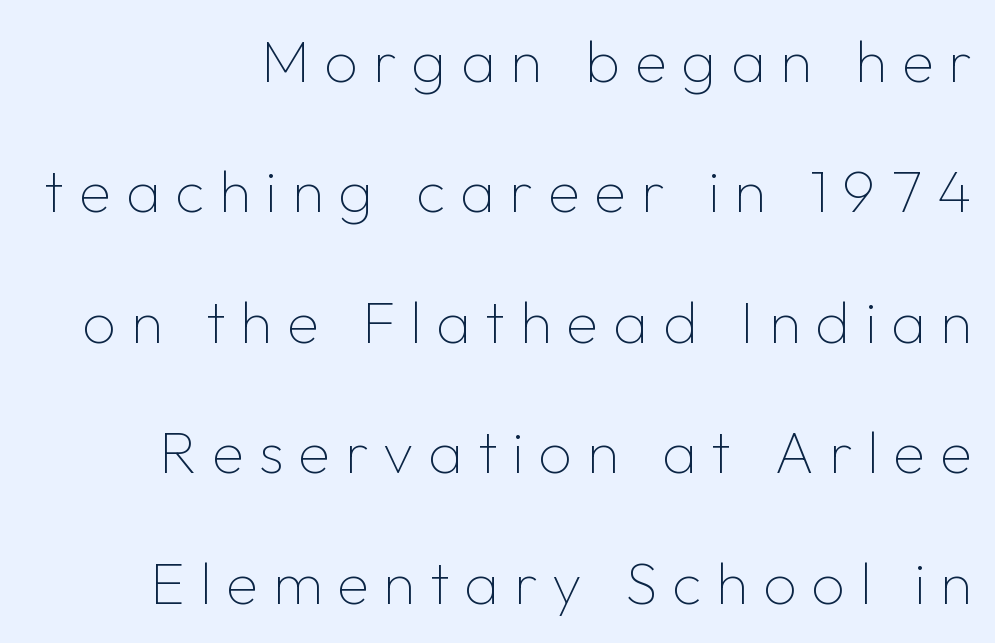
Q: Is the text bold? A: No.
Q: Is the text italic (slanted)? A: No, it is upright.
Q: Is the typeface a serif or a sans-serif typeface? A: Sans-serif.
Q: Is the text underlined? A: No.
Q: Is the spacing between letters normal or unusually wide? A: Unusually wide.
Q: Is the spacing between lines tight, normal or loose? A: Loose.
Q: Width (condensed, normal, or wide)? A: Normal.
Q: Stroke contrast? A: Low.
Q: x-height? A: Medium.
Q: Monospaced? A: No.
